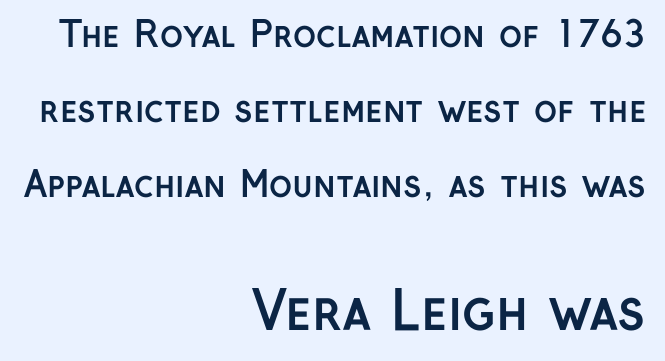
The foot of each line stays bare and open. The emphasis by scale lands on block number two, below. Grotesque or geometric, the face here clearly has no serifs. The characters look thick and weighty, a clear bold.
